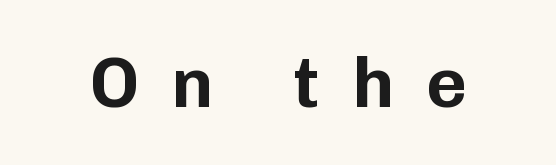
The image shows 71 px sans-serif type, upright; set unusually wide letter spacing (+0.45 em), not underlined; low stroke contrast and a medium x-height.
